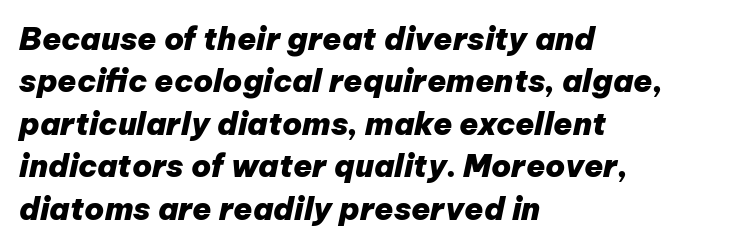
{"italic": "yes", "lean": "right", "slant_degrees": 12, "bold": "yes", "weight": "heavy", "width": "normal", "stroke_contrast": "low", "x_height": "medium", "monospaced": "no", "underline": "no", "align": "left", "line_spacing": "normal", "line_spacing_ratio": 1.37, "letter_spacing": "normal", "letter_spacing_em": 0.0, "glyph_px": 31}
